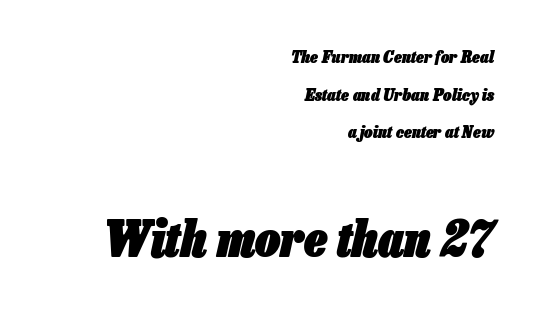
{"italic": "yes", "lean": "right", "slant_degrees": 13, "bold": "yes", "weight": "heavy", "width": "condensed", "stroke_contrast": "low", "x_height": "medium", "monospaced": "no", "underline": "no", "align": "right", "line_spacing": "loose", "line_spacing_ratio": 2.21, "letter_spacing": "normal", "letter_spacing_em": 0.0, "larger_block": "second", "size_ratio": 2.94, "glyph_px": 50}
